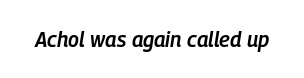
Q: Is the text bold? A: Semi-bold.
Q: Is the text italic (slanted)? A: Yes, it leans right by about 9 degrees.
Q: Is the text underlined? A: No.
Q: Is the spacing between letters normal or unusually wide? A: Normal.
